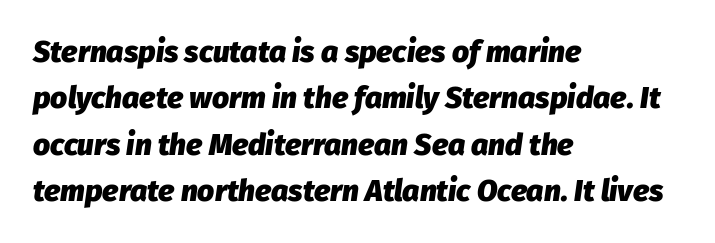
Q: Is the text bold? A: Yes.
Q: Is the text italic (slanted)? A: Yes, it leans right by about 8 degrees.
Q: Is the text underlined? A: No.
Q: How is the paragraph aligned? A: Left-aligned.
Q: Is the spacing between letters normal or unusually wide? A: Normal.
Q: Is the spacing between lines tight, normal or loose? A: Normal.
Q: Width (condensed, normal, or wide)? A: Normal.
Q: Stroke contrast? A: Low.
Q: x-height? A: Medium.
Q: Monospaced? A: No.
